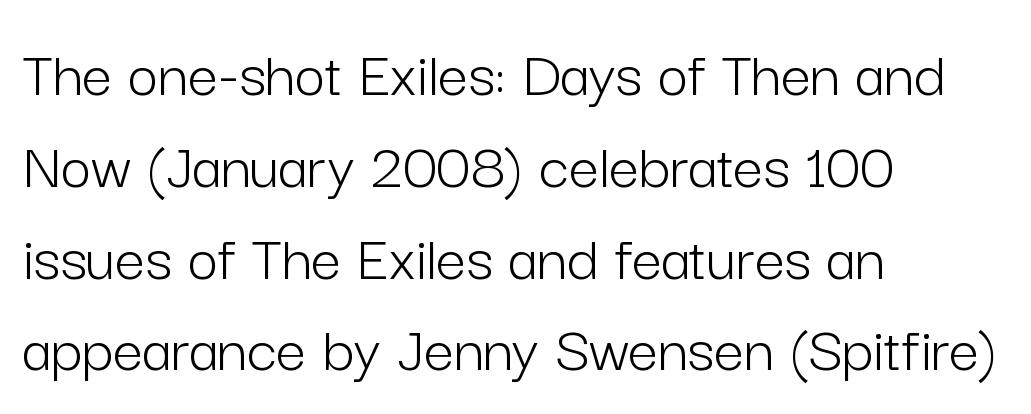
Q: Is the text bold? A: No.
Q: Is the text italic (slanted)? A: No, it is upright.
Q: Is the typeface a serif or a sans-serif typeface? A: Sans-serif.
Q: Is the text underlined? A: No.
Q: How is the paragraph aligned? A: Left-aligned.
Q: Is the spacing between letters normal or unusually wide? A: Normal.
Q: Is the spacing between lines tight, normal or loose? A: Normal.
Q: Width (condensed, normal, or wide)? A: Normal.
Q: Stroke contrast? A: Low.
Q: x-height? A: Medium.
Q: Monospaced? A: No.
